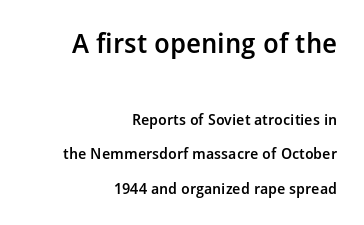
{"italic": "no", "bold": "semi", "underline": "no", "align": "right", "line_spacing": "loose", "line_spacing_ratio": 2.3, "letter_spacing": "normal", "letter_spacing_em": 0.0, "larger_block": "first", "size_ratio": 1.8, "glyph_px": 27}
